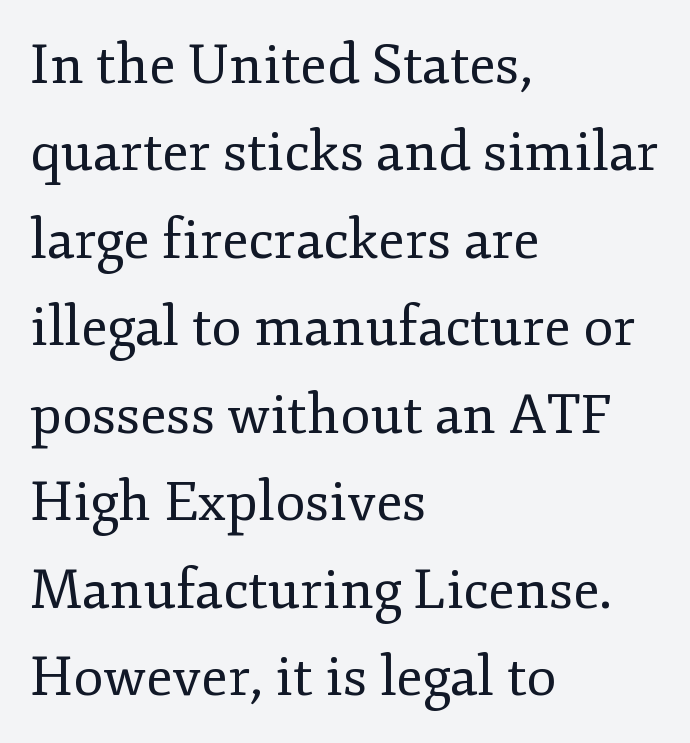
Q: Is the text bold? A: No.
Q: Is the text italic (slanted)? A: No, it is upright.
Q: Is the typeface a serif or a sans-serif typeface? A: Serif.
Q: Is the text underlined? A: No.
Q: How is the paragraph aligned? A: Left-aligned.
Q: Is the spacing between letters normal or unusually wide? A: Normal.
Q: Is the spacing between lines tight, normal or loose? A: Normal.
Q: Width (condensed, normal, or wide)? A: Normal.
Q: Stroke contrast? A: Low.
Q: x-height? A: Small.
Q: Monospaced? A: No.
